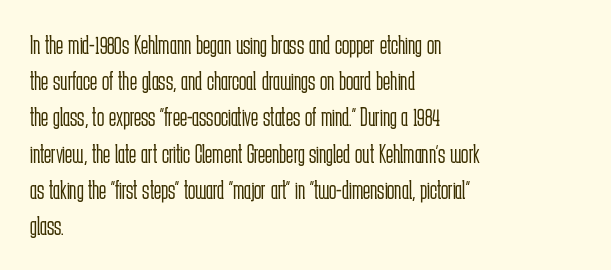
The image shows 27 px text type, upright; set left-aligned, normal line spacing (1.34x), normal letter spacing, not underlined.
